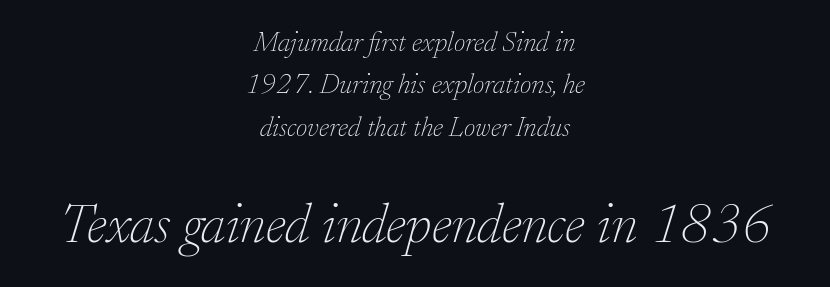
Is the type slanted? Yes — the strokes lean at a clear angle. The gaps between neighbouring characters are ordinary and unremarkable. Do the characters align in a grid? No, the font is proportional. Stems and bowls with no extra thickness — not bold. The typeface chosen for these lines features serifs. This block has exactly the height ordinary leading produces.
